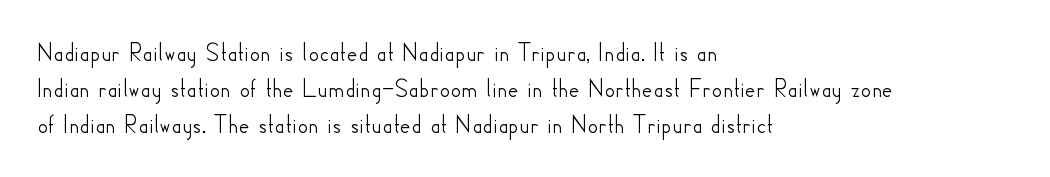
{"italic": "no", "underline": "no", "align": "left", "line_spacing": "normal", "line_spacing_ratio": 1.38, "letter_spacing": "normal", "letter_spacing_em": 0.0, "glyph_px": 26}
